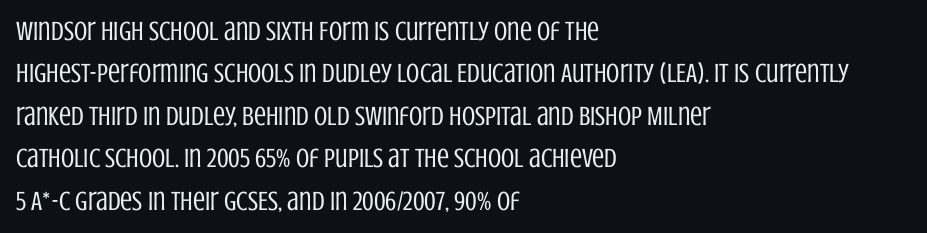
Q: Is the text bold? A: No.
Q: Is the text italic (slanted)? A: No, it is upright.
Q: Is the text underlined? A: No.
Q: How is the paragraph aligned? A: Left-aligned.
Q: Is the spacing between letters normal or unusually wide? A: Normal.
Q: Is the spacing between lines tight, normal or loose? A: Normal.
